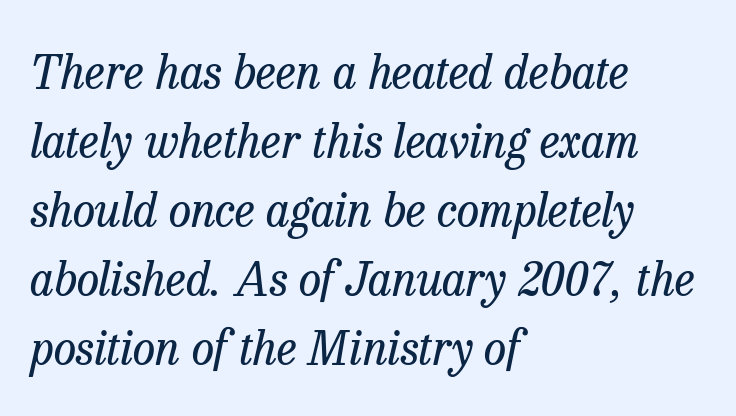
The image shows 46 px regular-weight serif type, italic (leaning right); set left-aligned, normal line spacing (1.5x), normal letter spacing, not underlined; low stroke contrast and a medium x-height.
